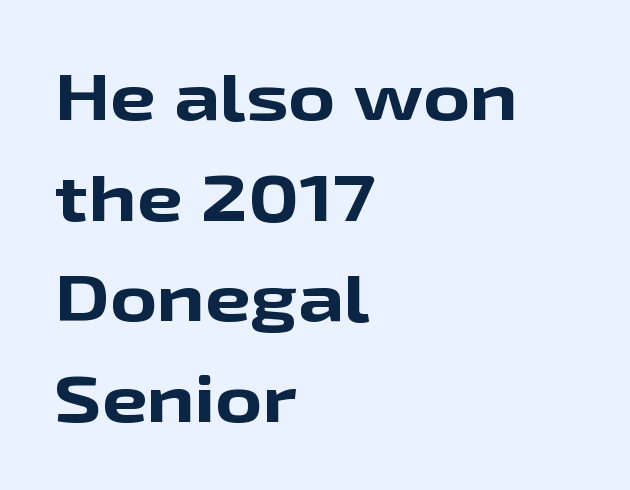
A dark, heavy texture on the line: the type is bold. These lines stack with their left ends in a neat column. Caption: standard tracking, unaltered. This sample keeps an unexceptional amount of space between lines.
